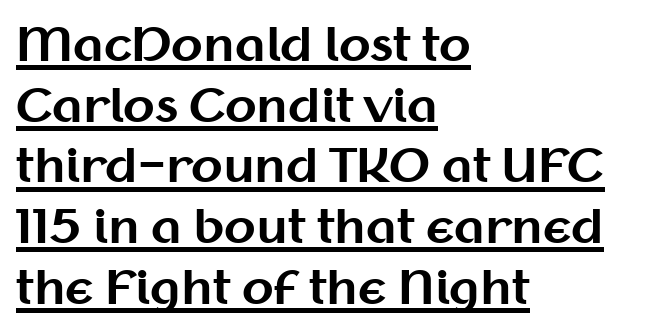
{"serif": "no", "italic": "no", "bold": "yes", "weight": "bold", "width": "normal", "stroke_contrast": "medium", "x_height": "medium", "monospaced": "no", "underline": "yes", "align": "left", "line_spacing": "normal", "line_spacing_ratio": 1.32, "letter_spacing": "normal", "letter_spacing_em": 0.0, "glyph_px": 46}
